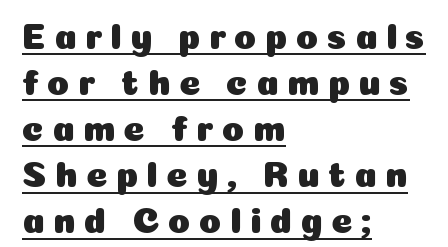
{"serif": "no", "italic": "no", "width": "normal", "stroke_contrast": "low", "x_height": "medium", "monospaced": "no", "underline": "yes", "align": "left", "line_spacing": "normal", "line_spacing_ratio": 1.28, "letter_spacing": "wide", "letter_spacing_em": 0.23, "glyph_px": 36}
